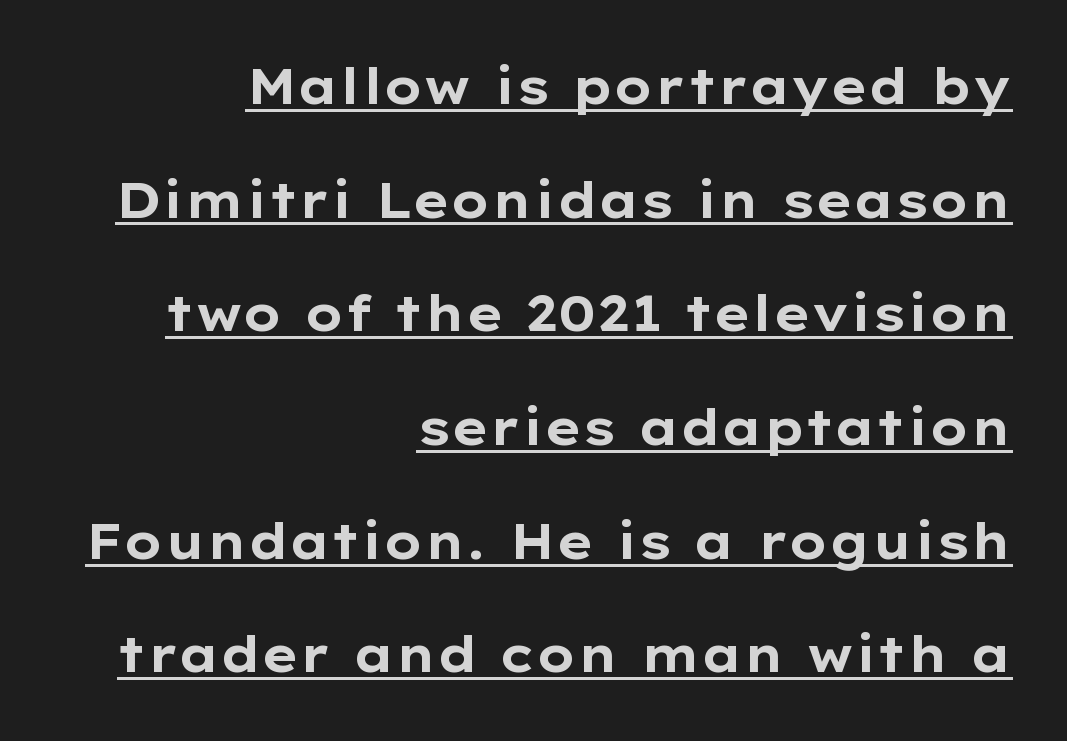
The image shows 49 px bold, wide sans-serif type, upright; set right-aligned, loose line spacing (2.32x), normal letter spacing, underlined; low stroke contrast and a medium x-height.
